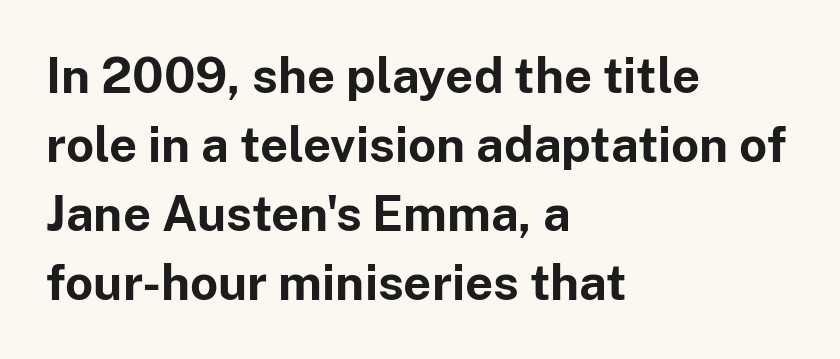
{"serif": "no", "italic": "no", "bold": "yes", "weight": "bold", "width": "normal", "stroke_contrast": "low", "x_height": "medium", "monospaced": "no", "underline": "no", "align": "left", "line_spacing": "normal", "line_spacing_ratio": 1.41, "letter_spacing": "normal", "letter_spacing_em": 0.0, "glyph_px": 49}
